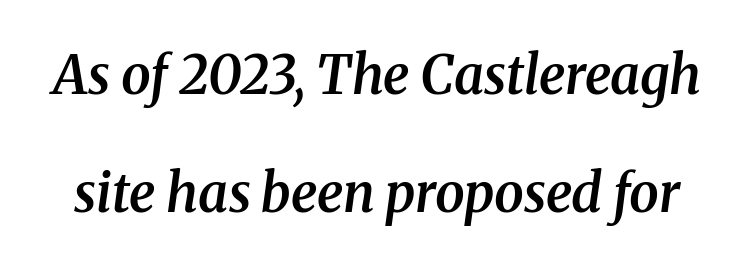
The image shows 53 px semibold serif type, italic (leaning right); set loose line spacing (2.22x), normal letter spacing, not underlined; medium stroke contrast and a medium x-height.
